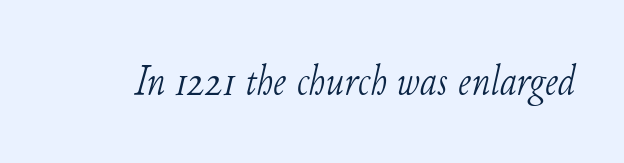
A clean baseline with only descenders dipping below it. The face used here is proportionally spaced, like ordinary book or web type. Spacing between characters is what you'd get straight out of the box. A serif font was chosen for this passage. Is the type heavy? It reads as light-to-regular instead. Notice how the stems are inclined rather than vertical — that's the hallmark of italics.
